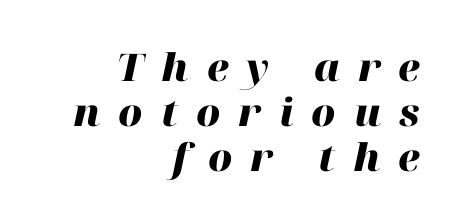
The image shows 38 px heavy type, italic (leaning right); set right-aligned, line spacing 1.18x, unusually wide letter spacing (+0.47 em), not underlined; high stroke contrast and a medium x-height.
